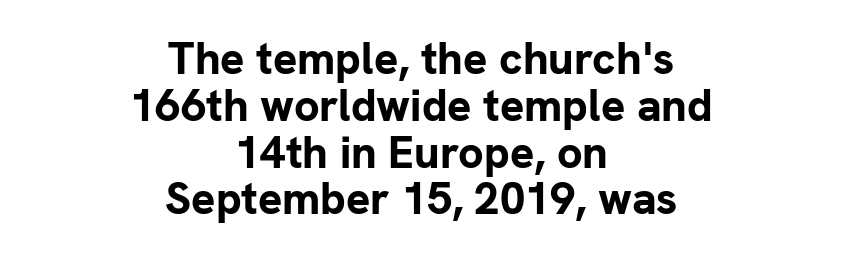
Looks like regular typesetting: each glyph gets only the width it needs. The zone under the glyphs is completely vacant. The letters stand upright; this is a roman face. Is the type bold? Yes — the strokes are clearly thick and heavy. The passage shown has conventional tracking throughout. Where is the straight margin? There isn't one; the lines are centered.
